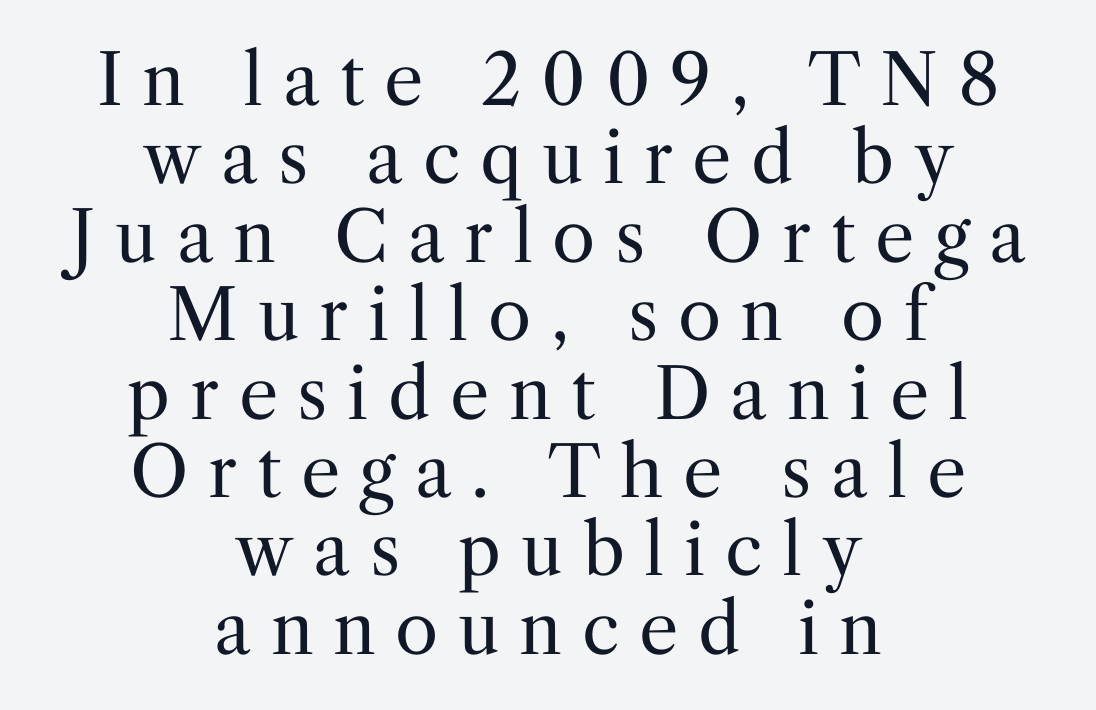
Q: Is the text bold? A: No.
Q: Is the text italic (slanted)? A: No, it is upright.
Q: Is the typeface a serif or a sans-serif typeface? A: Serif.
Q: Is the text underlined? A: No.
Q: How is the paragraph aligned? A: Centered.
Q: Is the spacing between letters normal or unusually wide? A: Unusually wide.
Q: Is the spacing between lines tight, normal or loose? A: Tight.
Q: Width (condensed, normal, or wide)? A: Normal.
Q: Stroke contrast? A: Medium.
Q: x-height? A: Medium.
Q: Monospaced? A: No.
